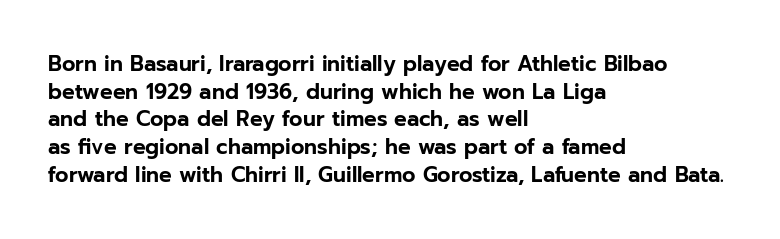
Q: Is the text italic (slanted)? A: No, it is upright.
Q: Is the text underlined? A: No.
Q: How is the paragraph aligned? A: Left-aligned.
Q: Is the spacing between letters normal or unusually wide? A: Normal.
Q: Is the spacing between lines tight, normal or loose? A: Normal.
